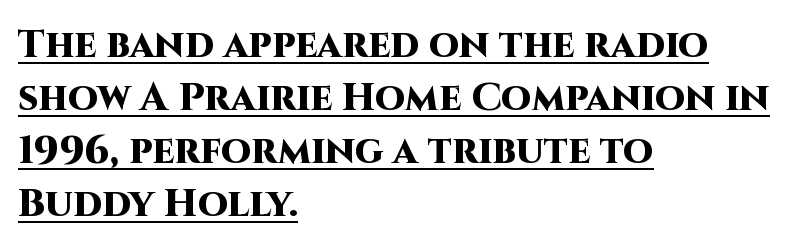
Q: Is the text bold? A: Yes.
Q: Is the text italic (slanted)? A: No, it is upright.
Q: Is the typeface a serif or a sans-serif typeface? A: Sans-serif.
Q: Is the text underlined? A: Yes.
Q: How is the paragraph aligned? A: Left-aligned.
Q: Is the spacing between letters normal or unusually wide? A: Normal.
Q: Is the spacing between lines tight, normal or loose? A: Normal.
Q: Width (condensed, normal, or wide)? A: Normal.
Q: Stroke contrast? A: High.
Q: x-height? A: Large.
Q: Monospaced? A: No.
